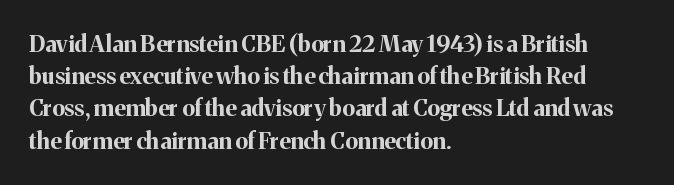
{"italic": "no", "bold": "yes", "underline": "no", "align": "left", "line_spacing": "normal", "line_spacing_ratio": 1.4, "letter_spacing": "normal", "letter_spacing_em": 0.0, "glyph_px": 23}
